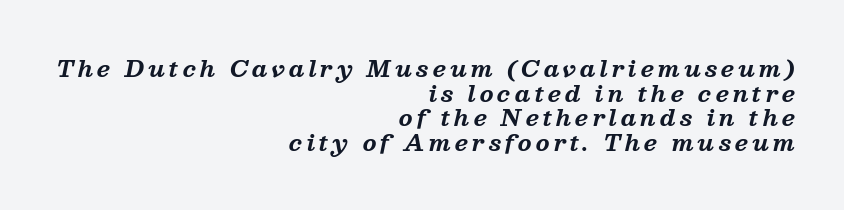
The image shows 22 px bold type, italic (leaning right); set right-aligned, tight line spacing (1.12x), not underlined.
